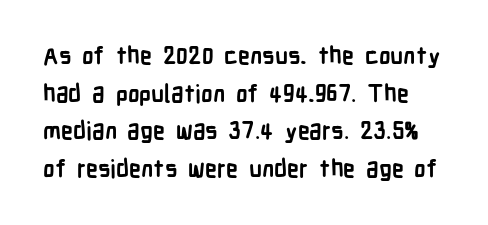
Compared with an ordinary text face, these strokes are far heavier — a full bold. Posture: upright roman. Clear beneath every line of the passage. Inter-character spacing is left at the font's built-in metrics. Rows of type keep a routine distance in the vertical direction.
